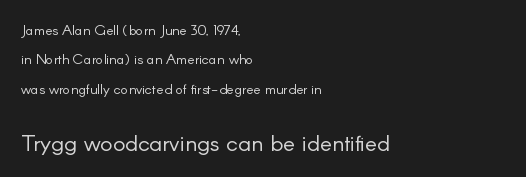
Type without underlining. The letters stand upright; this is a roman face. A great deal of white space separates one row of letters from the next. Size contrast runs from small at the top to large at the bottom.
